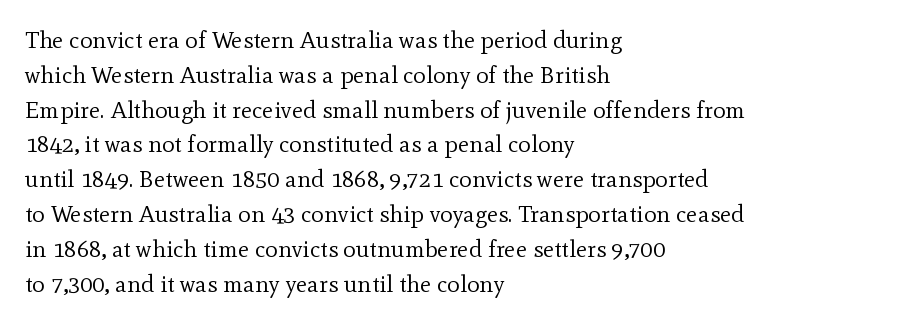
Summary of weight: not heavy and not bold. The passage shown stacks its lines at a standard gap. Upright lettering throughout. Tracking value appears to be zero — textbook default spacing.
